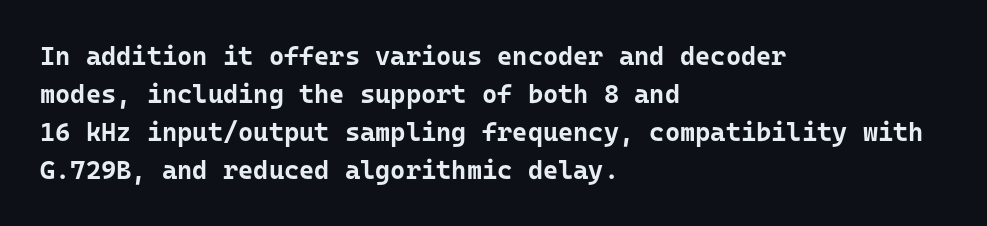
{"italic": "no", "bold": "yes", "underline": "no", "align": "left", "line_spacing": "normal", "line_spacing_ratio": 1.46, "letter_spacing": "normal", "letter_spacing_em": 0.0, "glyph_px": 26}
